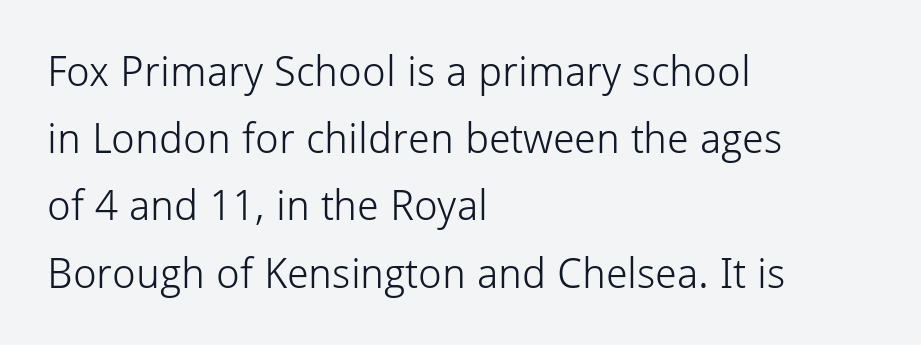
The image shows 42 px light sans-serif type, upright; set left-aligned, normal line spacing (1.6x), normal letter spacing, not underlined; low stroke contrast and a medium x-height.
